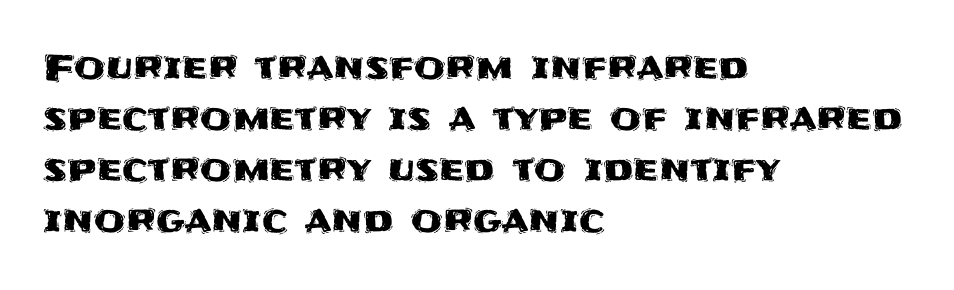
{"serif": "no", "italic": "no", "width": "normal", "stroke_contrast": "medium", "x_height": "large", "monospaced": "no", "underline": "no", "align": "left", "line_spacing": "normal", "line_spacing_ratio": 1.42, "letter_spacing": "normal", "letter_spacing_em": 0.0, "glyph_px": 36}
